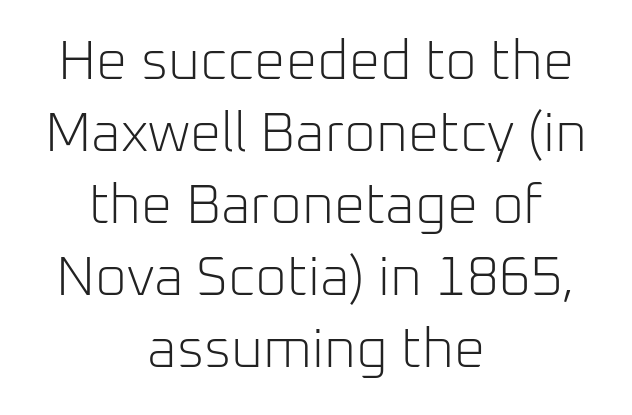
{"serif": "no", "italic": "no", "bold": "no", "weight": "light", "width": "normal", "stroke_contrast": "low", "x_height": "medium", "monospaced": "no", "underline": "no", "align": "center", "line_spacing": "normal", "line_spacing_ratio": 1.31, "letter_spacing": "normal", "letter_spacing_em": 0.0, "glyph_px": 55}
